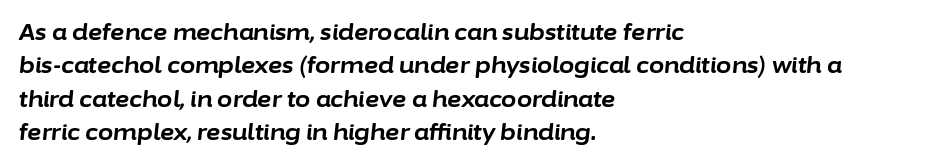
The image shows 22 px bold type, italic (leaning right); set left-aligned, normal line spacing (1.52x), normal letter spacing, not underlined.
